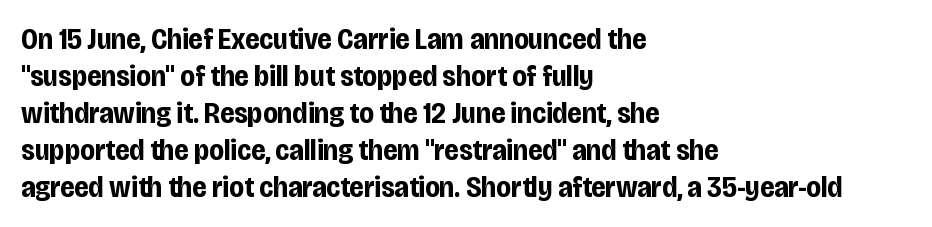
{"serif": "no", "italic": "no", "bold": "yes", "weight": "bold", "width": "condensed", "stroke_contrast": "low", "x_height": "large", "monospaced": "no", "underline": "no", "align": "left", "line_spacing_ratio": 1.23, "letter_spacing": "normal", "letter_spacing_em": 0.0, "glyph_px": 30}
